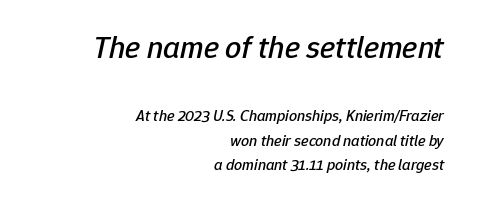
Is the letter spacing exaggerated? No — it looks like the ordinary default. Has an underline been added? It has not. Here the first block reads like a headline and the second like body copy. Characters are canted at an angle relative to the baseline's perpendicular.
